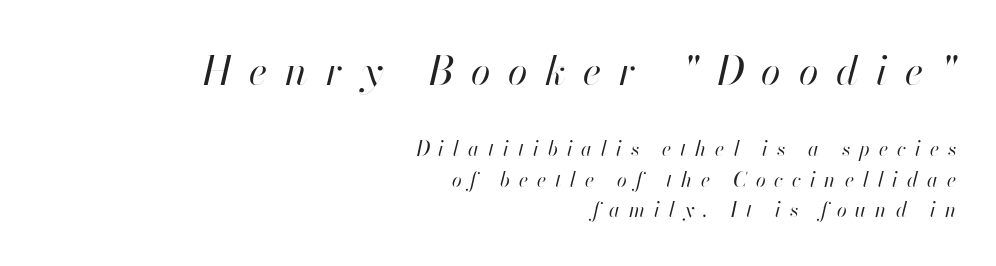
{"italic": "yes", "lean": "right", "slant_degrees": 13, "bold": "no", "weight": "regular", "width": "normal", "stroke_contrast": "high", "x_height": "small", "monospaced": "no", "underline": "no", "align": "right", "line_spacing": "normal", "line_spacing_ratio": 1.53, "letter_spacing": "wide", "letter_spacing_em": 0.45, "larger_block": "first", "size_ratio": 2.0, "glyph_px": 40}
